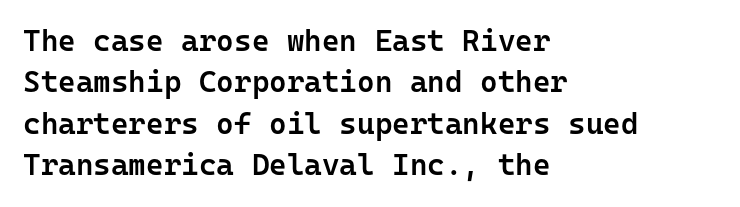
Students, observe: this is what conventionally led text looks like. The paragraph has a hard left edge and a soft right edge. Stroke thickness is moderately raised; the sample reads as semibold. Font category for this specimen: sans-serif. The gap between lines stays unmarked. The lettering holds an erect, upright posture throughout.
